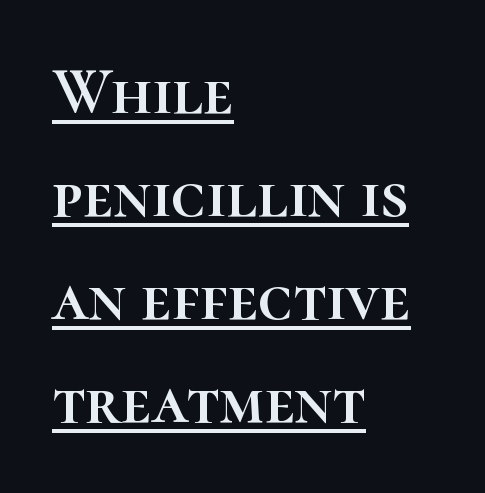
Does a line run under the words? Yes, clearly. Each new line begins a customary step beneath the previous one. The letters advance in unequal steps, a hallmark of proportional type. In CSS terms this would be text-align: left.
